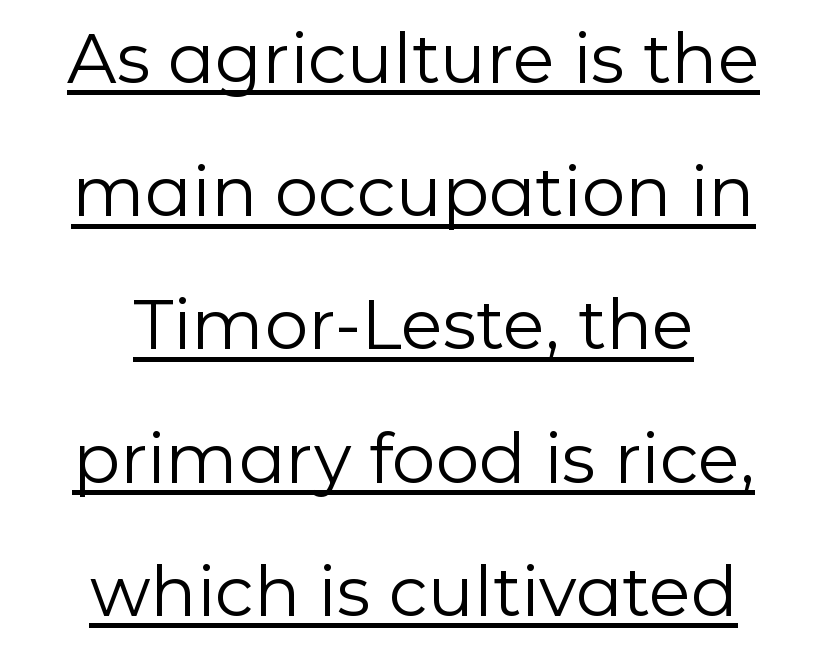
The typesetter has applied underlining to the passage shown. Honestly, the rows look like they've been pulled way apart. The axis of the letterforms is exactly vertical. Here the designer chose a conventional face with non-uniform glyph widths.
